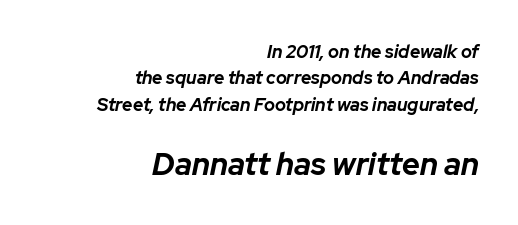
Strokes here are thick enough to call this a true bold. Beneath every word, the page is bare. The letters advance in unequal steps, a hallmark of proportional type. Leading: standard.
